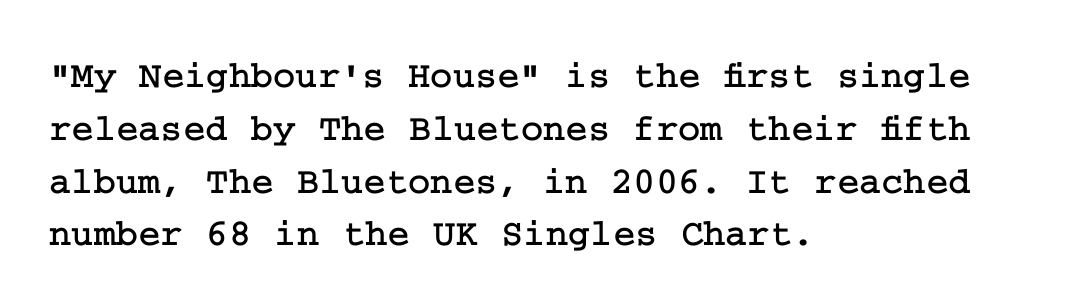
{"serif": "yes", "italic": "no", "width": "normal", "stroke_contrast": "low", "x_height": "medium", "underline": "no", "align": "left", "line_spacing": "normal", "line_spacing_ratio": 1.39, "letter_spacing": "normal", "letter_spacing_em": 0.0, "glyph_px": 38}
